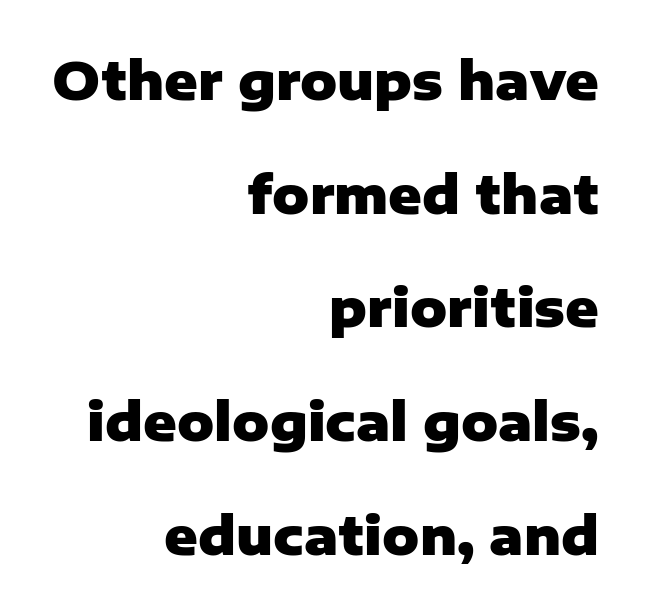
Unmarked baselines from the first word to the last. Line endings align vertically; line beginnings do not. Every character sits straight up, as roman type does. Strokes here are thick enough to call this a true bold. Leading is clearly above the norm, producing a sparse column. What kind of face is this? One without serifs — a sans.
